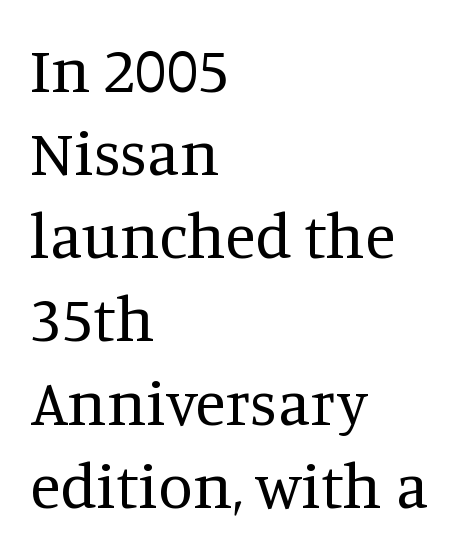
The image shows 63 px regular-weight serif type, upright; set left-aligned, normal line spacing (1.32x), normal letter spacing, not underlined; medium stroke contrast and a large x-height.
